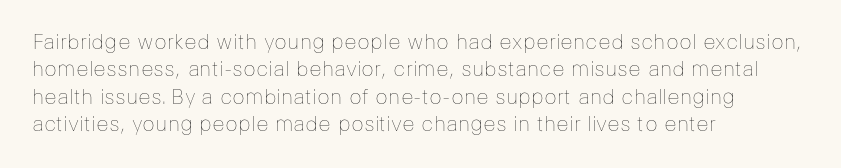
Q: Is the text bold? A: No.
Q: Is the text italic (slanted)? A: No, it is upright.
Q: Is the text underlined? A: No.
Q: How is the paragraph aligned? A: Left-aligned.
Q: Is the spacing between letters normal or unusually wide? A: Normal.
Q: Is the spacing between lines tight, normal or loose? A: Normal.
